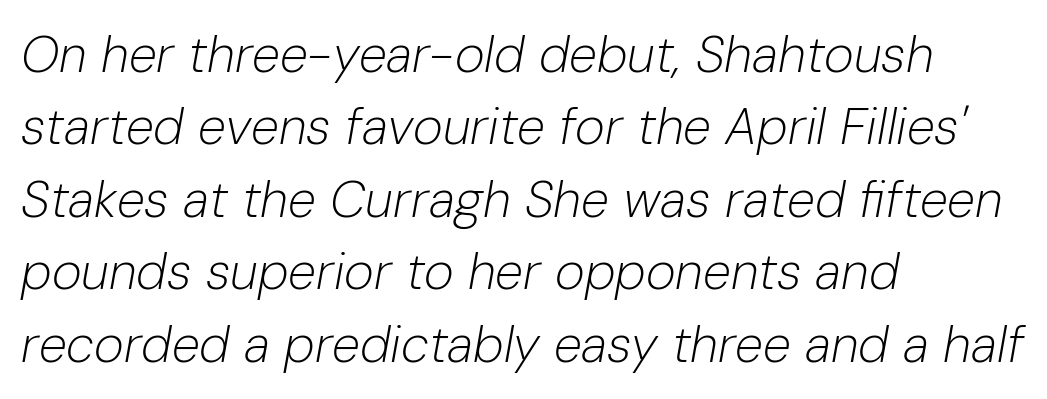
Q: Is the text bold? A: No.
Q: Is the text italic (slanted)? A: Yes, it leans right by about 10 degrees.
Q: Is the text underlined? A: No.
Q: How is the paragraph aligned? A: Left-aligned.
Q: Is the spacing between letters normal or unusually wide? A: Normal.
Q: Is the spacing between lines tight, normal or loose? A: Normal.
Q: Width (condensed, normal, or wide)? A: Normal.
Q: Stroke contrast? A: Low.
Q: x-height? A: Medium.
Q: Monospaced? A: No.
